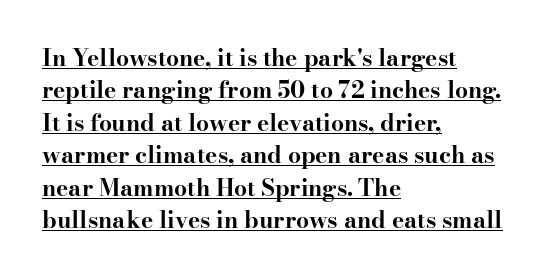
The image shows 23 px bold type, upright; set left-aligned, normal line spacing (1.41x), normal letter spacing, underlined.
